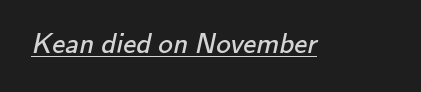
Descenders here cross a horizontal rule under the line. Unbolded letterforms with no extra heft. What kind of face is this? One without serifs — a sans. The face used here is proportionally spaced, like ordinary book or web type. You could call the tracking neutral — neither tight nor loose.
